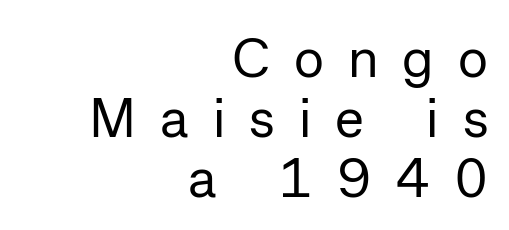
{"serif": "no", "italic": "no", "bold": "no", "weight": "regular", "width": "normal", "stroke_contrast": "low", "x_height": "medium", "monospaced": "no", "underline": "no", "align": "right", "line_spacing": "tight", "line_spacing_ratio": 1.09, "letter_spacing": "wide", "letter_spacing_em": 0.44, "glyph_px": 55}
